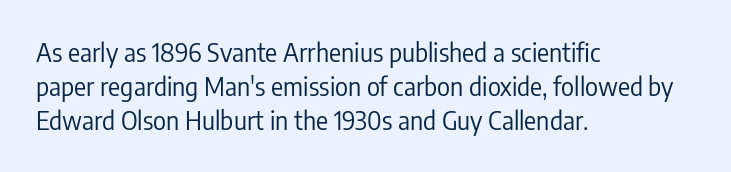
{"italic": "no", "bold": "no", "underline": "no", "align": "left", "line_spacing": "normal", "line_spacing_ratio": 1.36, "letter_spacing": "normal", "letter_spacing_em": 0.0, "glyph_px": 25}
